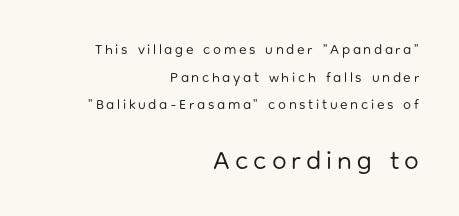
Q: Is the text bold? A: No.
Q: Is the text italic (slanted)? A: No, it is upright.
Q: Is the text underlined? A: No.
Q: How is the paragraph aligned? A: Right-aligned.
Q: Is the spacing between lines tight, normal or loose? A: Loose.
Q: Which block of text is set in a larger size, the first (top) or the second (bottom)? A: The second (bottom) one.
